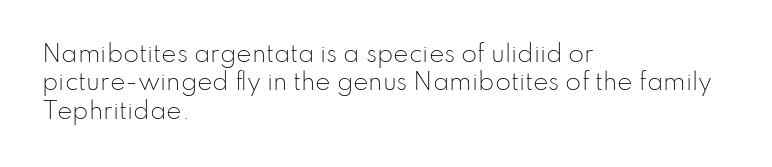
Nobody touched the tracking dial on this one. Visually the block forms a straight wall on the left and a jagged coastline on the right. Posture: upright roman. Beneath every word, the page is bare.
